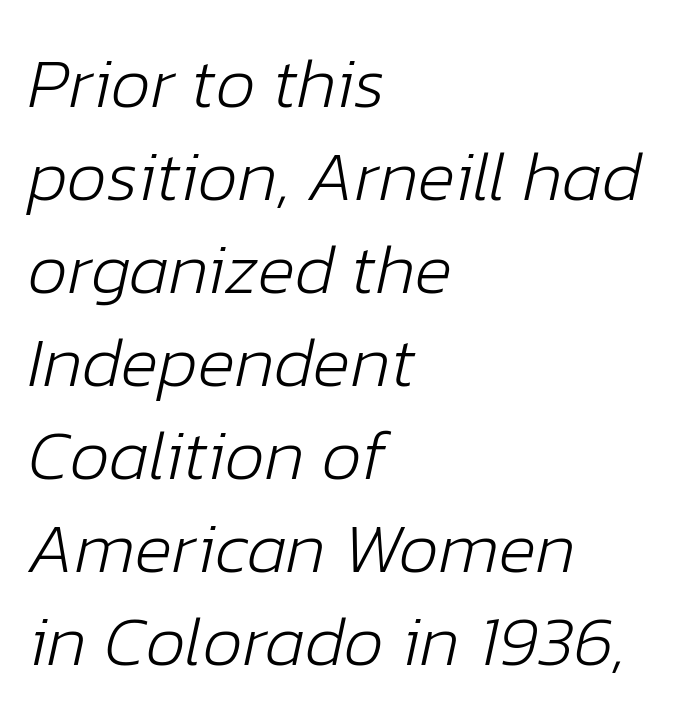
A typesetter would call this proportional, since set widths differ per character. The space between consecutive lines is moderate. Stems and bowls with no extra thickness — not bold. The baseline area is clear.
